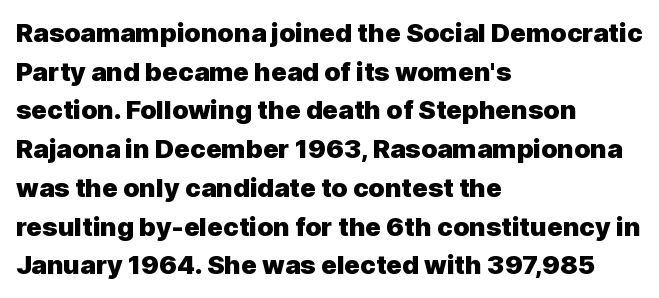
Q: Is the text bold? A: Yes.
Q: Is the text italic (slanted)? A: No, it is upright.
Q: Is the text underlined? A: No.
Q: How is the paragraph aligned? A: Left-aligned.
Q: Is the spacing between letters normal or unusually wide? A: Normal.
Q: Is the spacing between lines tight, normal or loose? A: Normal.
